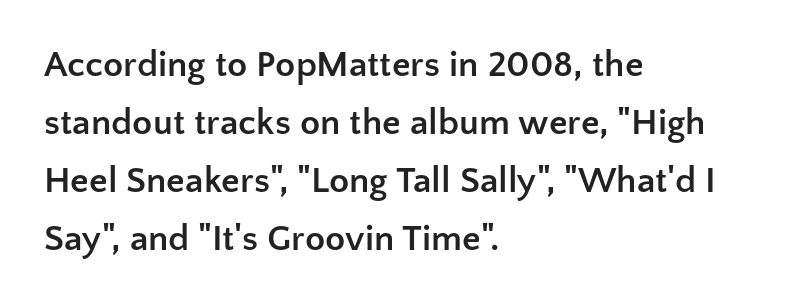
{"serif": "no", "italic": "no", "bold": "yes", "weight": "semibold", "width": "normal", "stroke_contrast": "low", "x_height": "medium", "monospaced": "no", "underline": "no", "align": "left", "line_spacing": "normal", "line_spacing_ratio": 1.57, "letter_spacing": "normal", "letter_spacing_em": 0.0, "glyph_px": 37}
